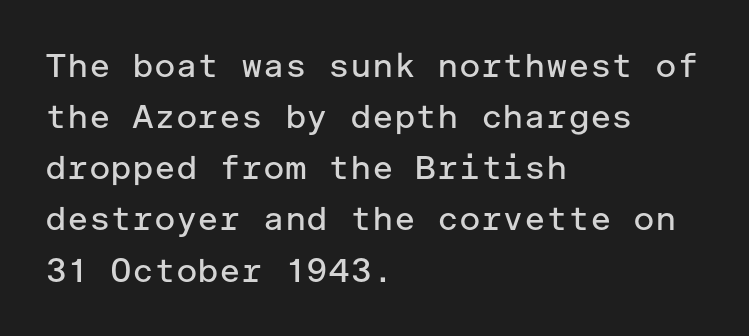
{"serif": "no", "italic": "no", "bold": "no", "weight": "regular", "width": "normal", "stroke_contrast": "low", "x_height": "medium", "underline": "no", "align": "left", "line_spacing": "normal", "line_spacing_ratio": 1.55, "letter_spacing": "normal", "letter_spacing_em": 0.0, "glyph_px": 33}
